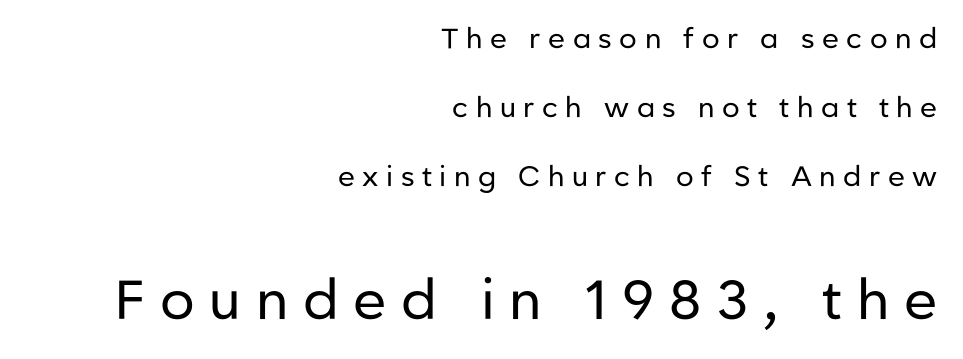
{"serif": "no", "italic": "no", "bold": "no", "weight": "regular", "width": "normal", "stroke_contrast": "low", "x_height": "medium", "monospaced": "no", "underline": "no", "align": "right", "line_spacing": "loose", "line_spacing_ratio": 2.46, "letter_spacing": "wide", "letter_spacing_em": 0.27, "larger_block": "second", "size_ratio": 1.96, "glyph_px": 55}
